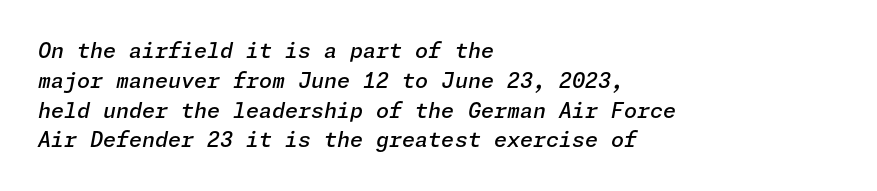
The lines are quadded left. Students, this is semibold: more ink than regular, less than bold. Decoration check: the copy has no underline. Vertically, the passage feels balanced, rows spaced as you'd expect. Notice how the stems are inclined rather than vertical — that's the hallmark of italics.
